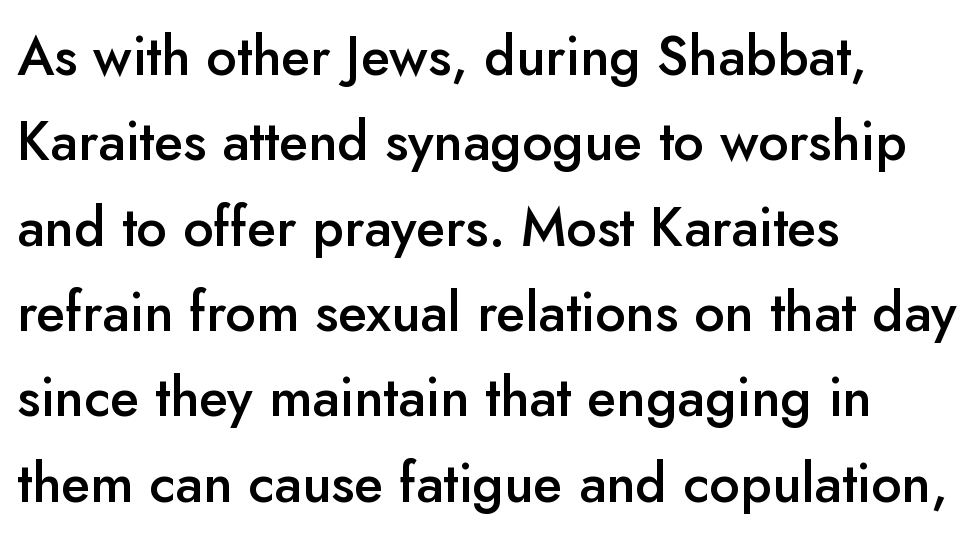
{"serif": "no", "italic": "no", "bold": "semi", "weight": "semibold", "width": "normal", "stroke_contrast": "low", "x_height": "small", "monospaced": "no", "underline": "no", "align": "left", "line_spacing": "normal", "line_spacing_ratio": 1.58, "letter_spacing": "normal", "letter_spacing_em": 0.0, "glyph_px": 54}
